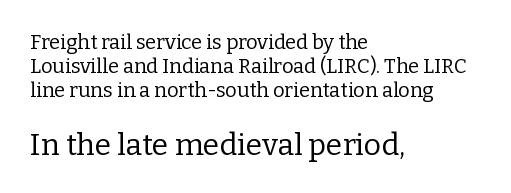
The image shows 30 px regular-weight serif type, upright; set left-aligned, line spacing 1.2x, normal letter spacing, not underlined; the second (bottom) block is 1.5x larger; low stroke contrast and a medium x-height.
